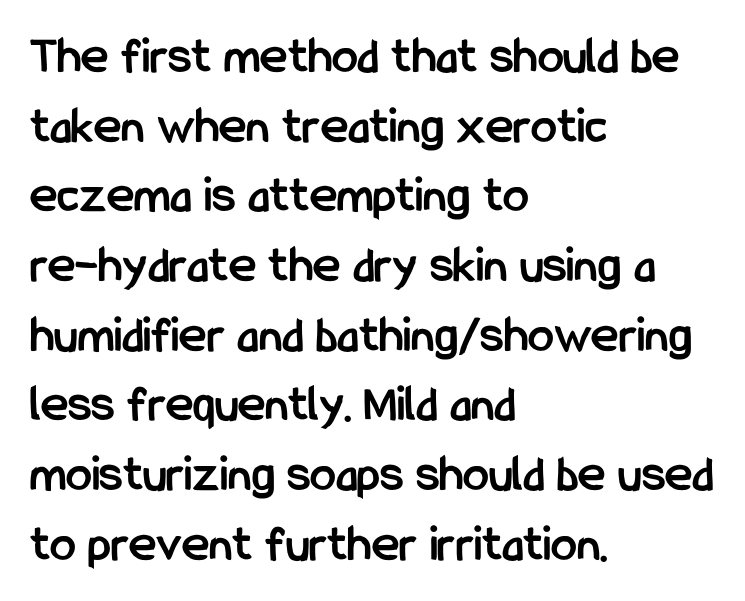
How are the letters spaced? Ordinarily, with no added tracking. How heavy is the stroke? Heavy — this is a bold. The typesetter chose a ragged-right arrangement here. Regular leading. Each letter keeps its own natural width here, so spacing adapts to shape.
